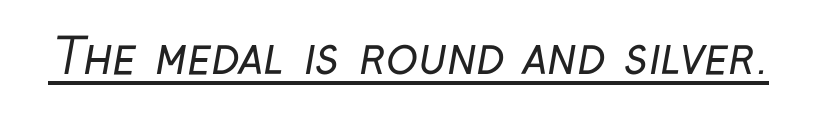
{"serif": "no", "bold": "no", "weight": "regular", "width": "condensed", "stroke_contrast": "low", "x_height": "medium", "monospaced": "no", "underline": "yes", "letter_spacing": "normal", "letter_spacing_em": 0.0, "glyph_px": 48}
